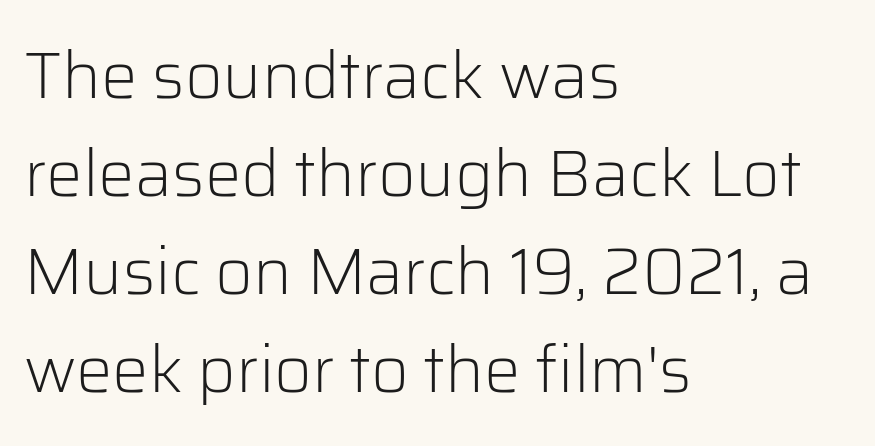
{"serif": "no", "italic": "no", "bold": "no", "weight": "light", "width": "normal", "stroke_contrast": "low", "x_height": "medium", "monospaced": "no", "underline": "no", "align": "left", "line_spacing": "normal", "line_spacing_ratio": 1.51, "letter_spacing": "normal", "letter_spacing_em": 0.0, "glyph_px": 65}
